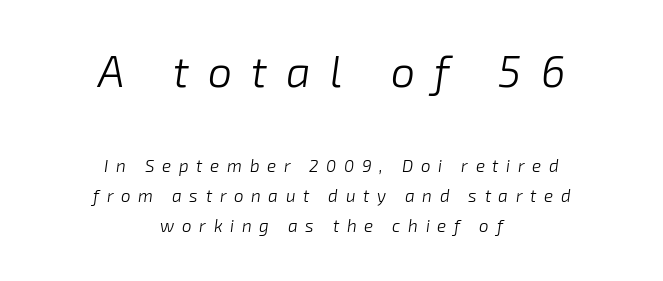
The image shows 43 px light type, italic (leaning right); set centered, line spacing 1.78x, unusually wide letter spacing (+0.45 em), not underlined; the first (top) block is 2.53x larger; low stroke contrast and a medium x-height.
